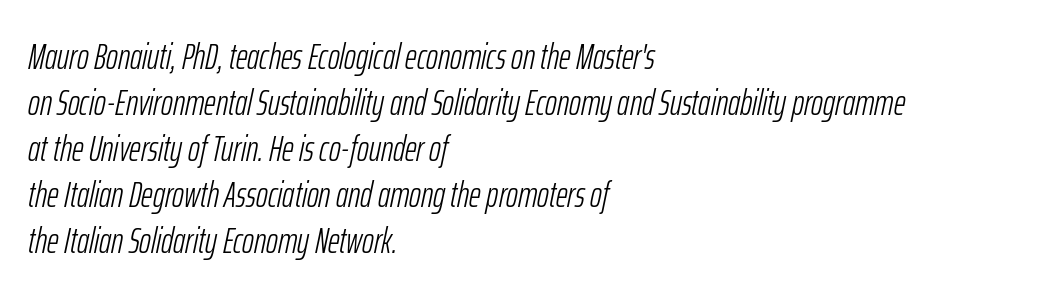
The image shows 36 px light, condensed type, italic (leaning right); set left-aligned, normal line spacing (1.28x), normal letter spacing, not underlined; low stroke contrast and a medium x-height.
